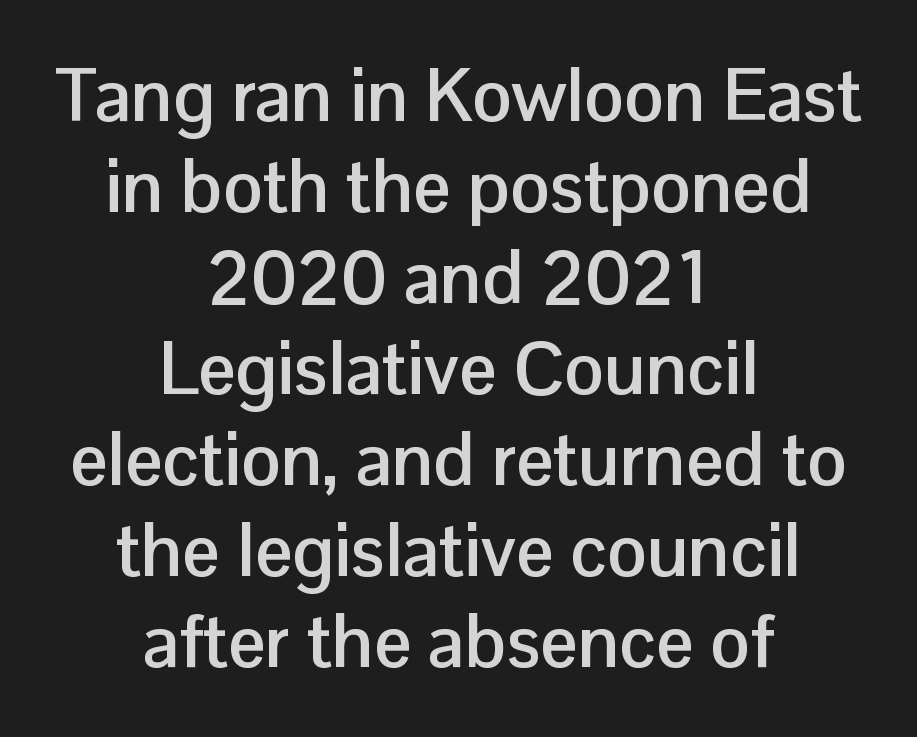
The image shows 74 px semibold sans-serif type, upright; set centered, line spacing 1.23x, normal letter spacing, not underlined; low stroke contrast and a medium x-height.
